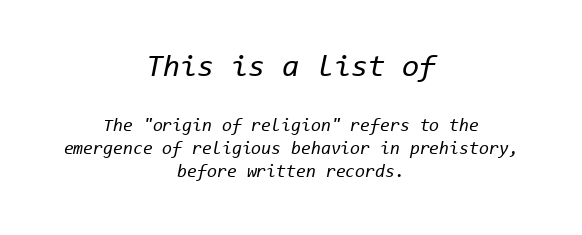
The image shows 31 px regular-weight type, italic (leaning right), monospaced; set centered, normal line spacing (1.29x), normal letter spacing, not underlined; the first (top) block is 1.72x larger; low stroke contrast and a medium x-height.
